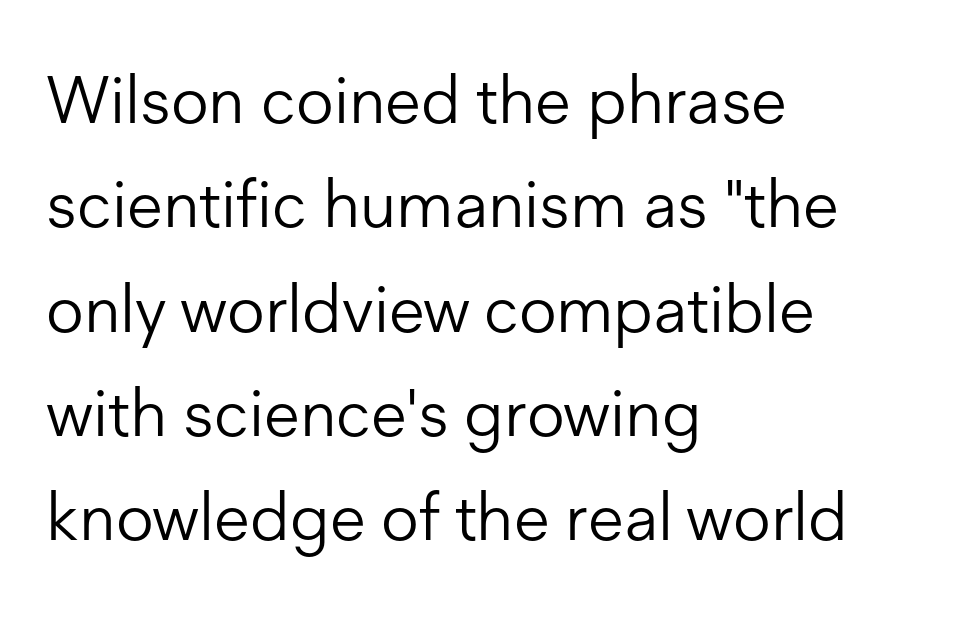
Q: Is the text bold? A: No.
Q: Is the text italic (slanted)? A: No, it is upright.
Q: Is the typeface a serif or a sans-serif typeface? A: Sans-serif.
Q: Is the text underlined? A: No.
Q: How is the paragraph aligned? A: Left-aligned.
Q: Is the spacing between letters normal or unusually wide? A: Normal.
Q: Is the spacing between lines tight, normal or loose? A: Normal.
Q: Width (condensed, normal, or wide)? A: Normal.
Q: Stroke contrast? A: Low.
Q: x-height? A: Medium.
Q: Monospaced? A: No.
